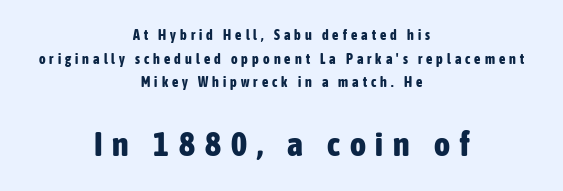
{"serif": "no", "italic": "no", "bold": "yes", "weight": "bold", "width": "condensed", "stroke_contrast": "low", "x_height": "medium", "monospaced": "no", "underline": "no", "align": "center", "line_spacing": "normal", "line_spacing_ratio": 1.69, "letter_spacing": "wide", "letter_spacing_em": 0.29, "larger_block": "second", "size_ratio": 2.43, "glyph_px": 34}
